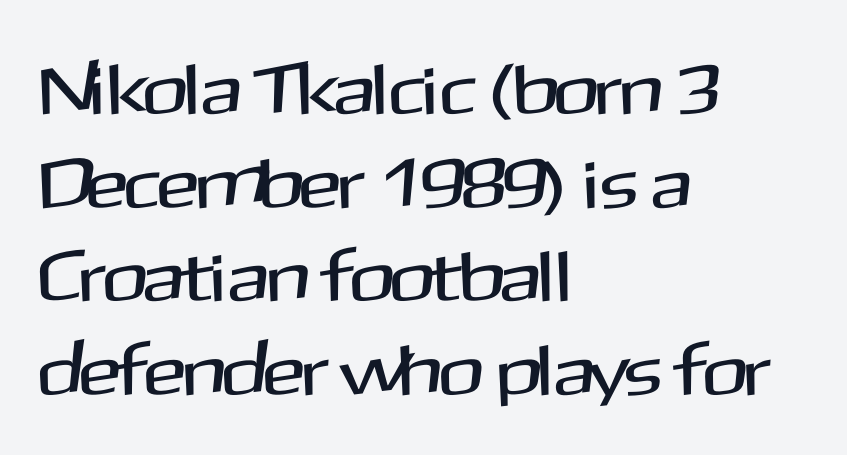
Q: Is the text italic (slanted)? A: No, it is upright.
Q: Is the typeface a serif or a sans-serif typeface? A: Sans-serif.
Q: Is the text underlined? A: No.
Q: How is the paragraph aligned? A: Left-aligned.
Q: Is the spacing between letters normal or unusually wide? A: Normal.
Q: Is the spacing between lines tight, normal or loose? A: Normal.
Q: Width (condensed, normal, or wide)? A: Normal.
Q: Stroke contrast? A: Medium.
Q: x-height? A: Medium.
Q: Monospaced? A: No.
